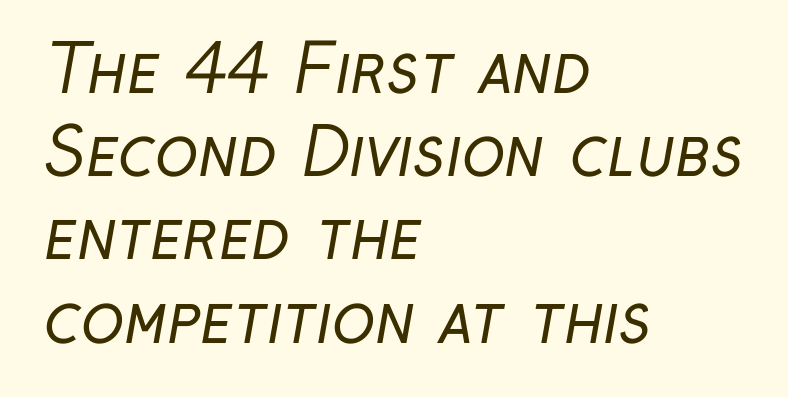
Q: Is the text bold? A: No.
Q: Is the typeface a serif or a sans-serif typeface? A: Sans-serif.
Q: Is the text underlined? A: No.
Q: How is the paragraph aligned? A: Left-aligned.
Q: Is the spacing between letters normal or unusually wide? A: Normal.
Q: Is the spacing between lines tight, normal or loose? A: Normal.
Q: Width (condensed, normal, or wide)? A: Condensed.
Q: Stroke contrast? A: Low.
Q: x-height? A: Medium.
Q: Monospaced? A: No.
